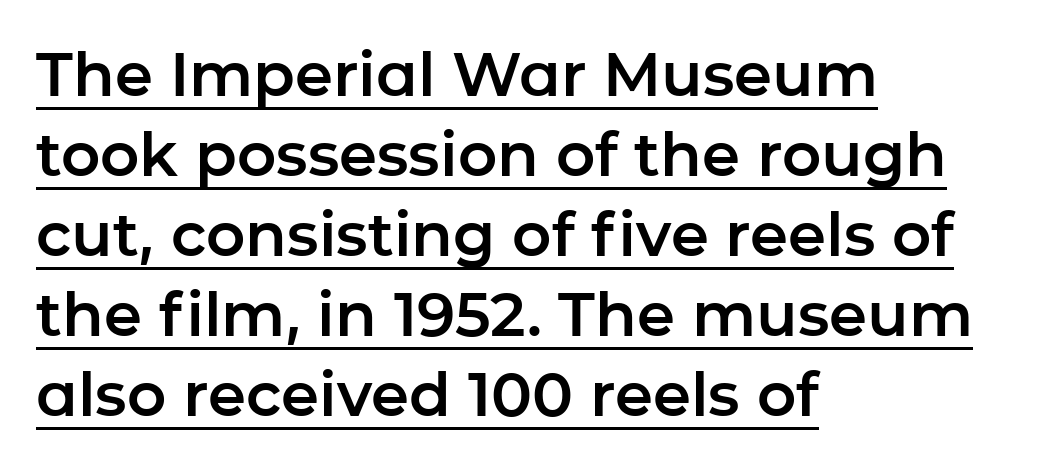
The image shows 61 px sans-serif type, upright; set left-aligned, normal line spacing (1.31x), normal letter spacing, underlined; low stroke contrast and a medium x-height.
